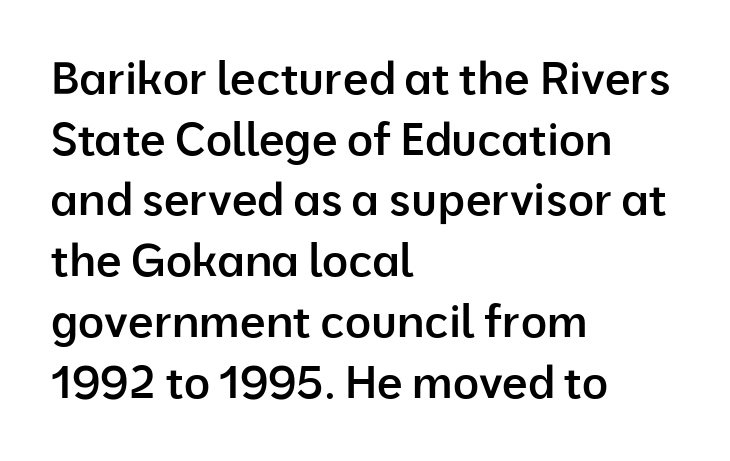
{"serif": "no", "italic": "no", "bold": "semi", "weight": "semibold", "width": "normal", "stroke_contrast": "low", "x_height": "medium", "monospaced": "no", "underline": "no", "align": "left", "line_spacing": "normal", "line_spacing_ratio": 1.35, "letter_spacing": "normal", "letter_spacing_em": 0.0, "glyph_px": 45}
